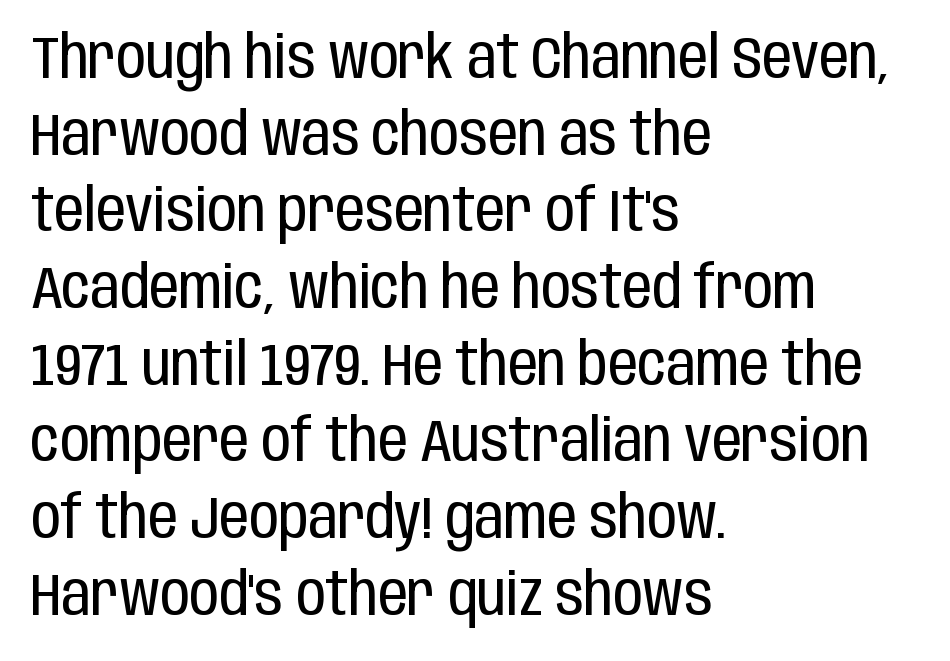
Q: Is the text bold? A: No.
Q: Is the text italic (slanted)? A: No, it is upright.
Q: Is the typeface a serif or a sans-serif typeface? A: Sans-serif.
Q: Is the text underlined? A: No.
Q: How is the paragraph aligned? A: Left-aligned.
Q: Is the spacing between letters normal or unusually wide? A: Normal.
Q: Is the spacing between lines tight, normal or loose? A: Normal.
Q: Width (condensed, normal, or wide)? A: Condensed.
Q: Stroke contrast? A: Low.
Q: x-height? A: Large.
Q: Monospaced? A: No.
